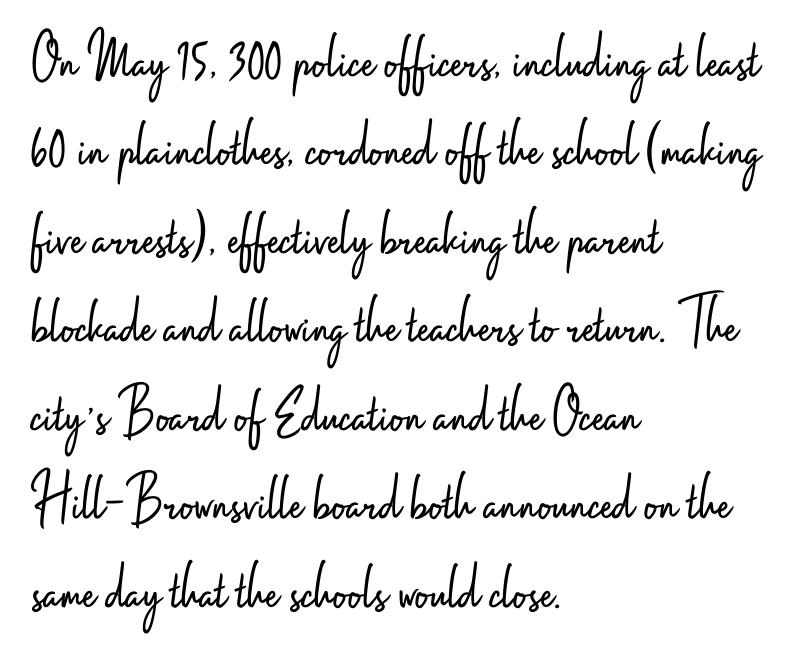
The image shows 67 px light, condensed sans-serif type; set left-aligned, normal line spacing (1.32x), normal letter spacing, not underlined; low stroke contrast and a small x-height.
